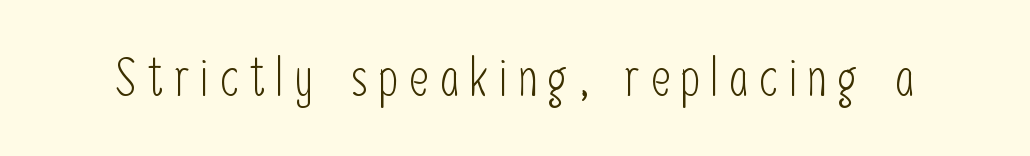
Unlike a traditional serif, this face leaves its strokes unadorned. The letters look calm and open, with moderate or lighter stems. Every character sits straight up, as roman type does. The space beneath each line is pristine and unruled. Note the varied advance widths — an 'i' is clearly narrower than an 'm'.
